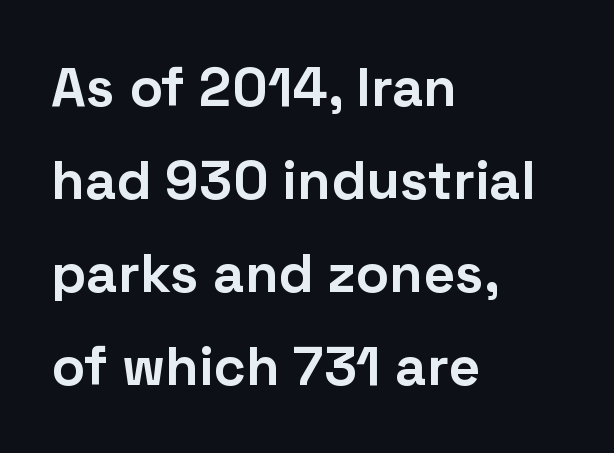
{"serif": "no", "italic": "no", "bold": "yes", "weight": "bold", "width": "normal", "stroke_contrast": "low", "x_height": "medium", "monospaced": "no", "underline": "no", "align": "left", "line_spacing": "normal", "line_spacing_ratio": 1.69, "letter_spacing": "normal", "letter_spacing_em": 0.0, "glyph_px": 55}
